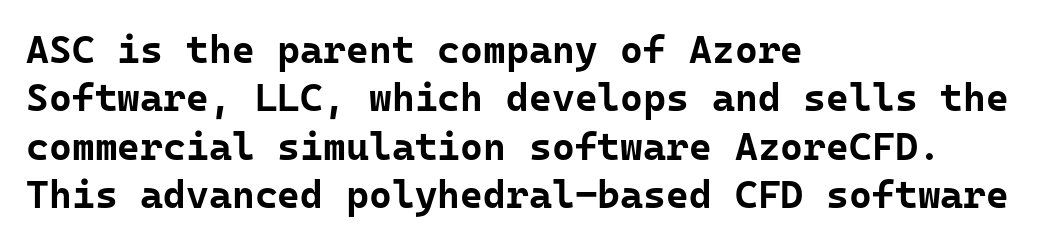
{"serif": "no", "italic": "no", "bold": "yes", "weight": "bold", "width": "normal", "stroke_contrast": "low", "x_height": "medium", "monospaced": "yes", "underline": "no", "align": "left", "line_spacing_ratio": 1.24, "letter_spacing": "normal", "letter_spacing_em": 0.0, "glyph_px": 39}
